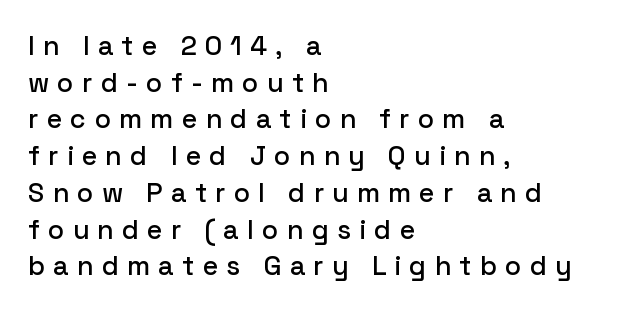
{"italic": "no", "underline": "no", "align": "left", "line_spacing": "normal", "line_spacing_ratio": 1.36, "letter_spacing": "wide", "letter_spacing_em": 0.3, "glyph_px": 27}
